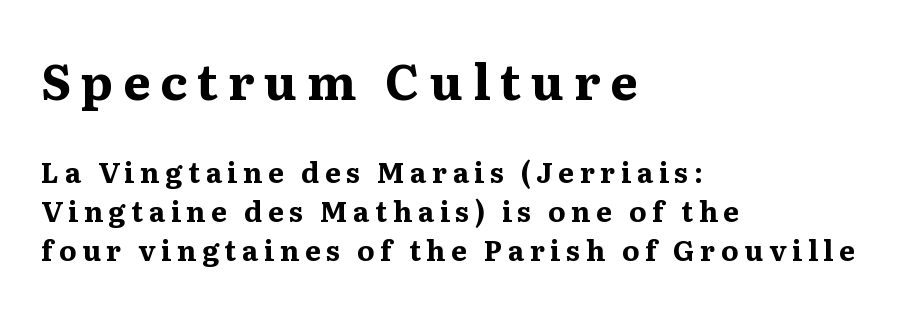
{"serif": "yes", "italic": "no", "bold": "yes", "weight": "bold", "width": "normal", "stroke_contrast": "medium", "x_height": "medium", "monospaced": "no", "underline": "no", "align": "left", "line_spacing": "normal", "line_spacing_ratio": 1.4, "letter_spacing": "wide", "letter_spacing_em": 0.2, "larger_block": "first", "size_ratio": 1.75, "glyph_px": 49}
